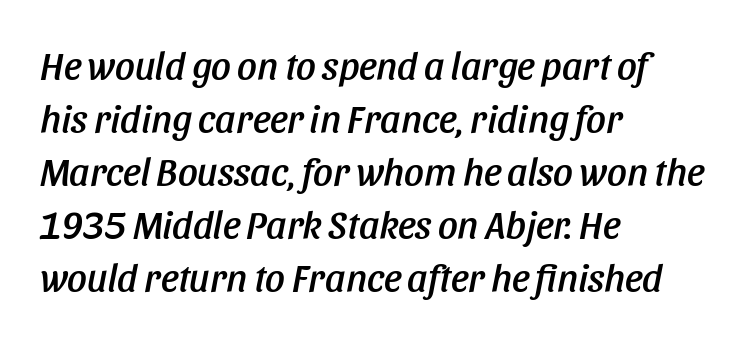
{"italic": "yes", "lean": "right", "slant_degrees": 11, "width": "condensed", "stroke_contrast": "low", "x_height": "large", "monospaced": "no", "underline": "no", "align": "left", "line_spacing": "normal", "line_spacing_ratio": 1.36, "letter_spacing": "normal", "letter_spacing_em": 0.0, "glyph_px": 39}
